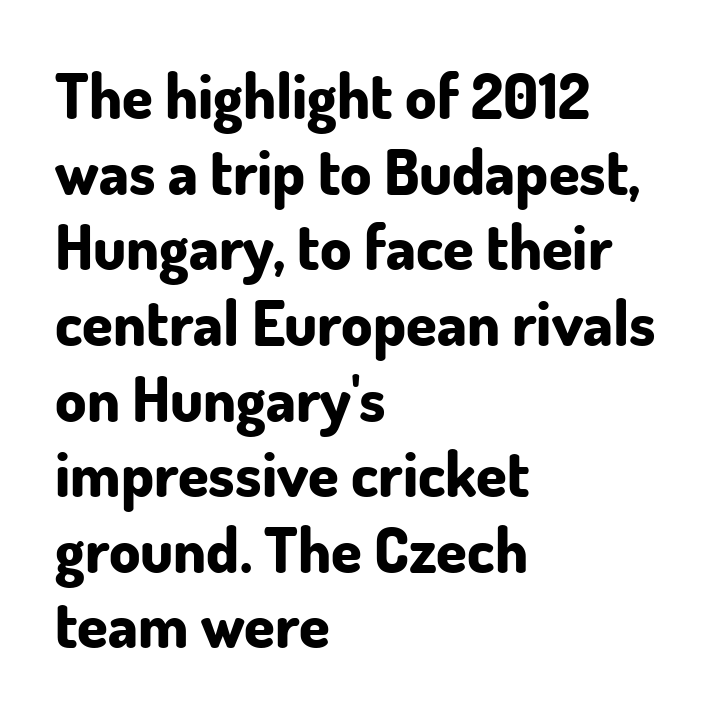
Only glyphs here, with clear space below each row. Compared with an ordinary text face, these strokes are far heavier — a full bold. Observe the ordinary spacing: letters are neighbours, not strangers. Style check: upright. In terms of letterform style, serifs are entirely absent.
